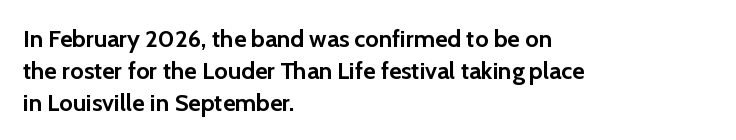
How are the letters spaced? Ordinarily, with no added tracking. Left-aligned paragraph, ragged on the right. The rows are spaced the way most documents space them. The glyphs are unaccompanied by any horizontal stroke below them. Weight check: bold — yes, fully. Ordinary non-slanted type is in use.
